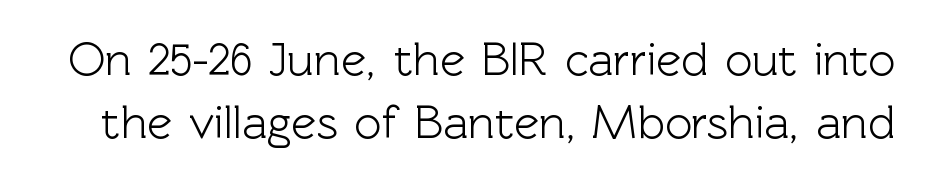
Q: Is the text italic (slanted)? A: No, it is upright.
Q: Is the typeface a serif or a sans-serif typeface? A: Sans-serif.
Q: Is the text underlined? A: No.
Q: Is the spacing between letters normal or unusually wide? A: Normal.
Q: Is the spacing between lines tight, normal or loose? A: Normal.
Q: Width (condensed, normal, or wide)? A: Normal.
Q: x-height? A: Medium.
Q: Monospaced? A: No.
